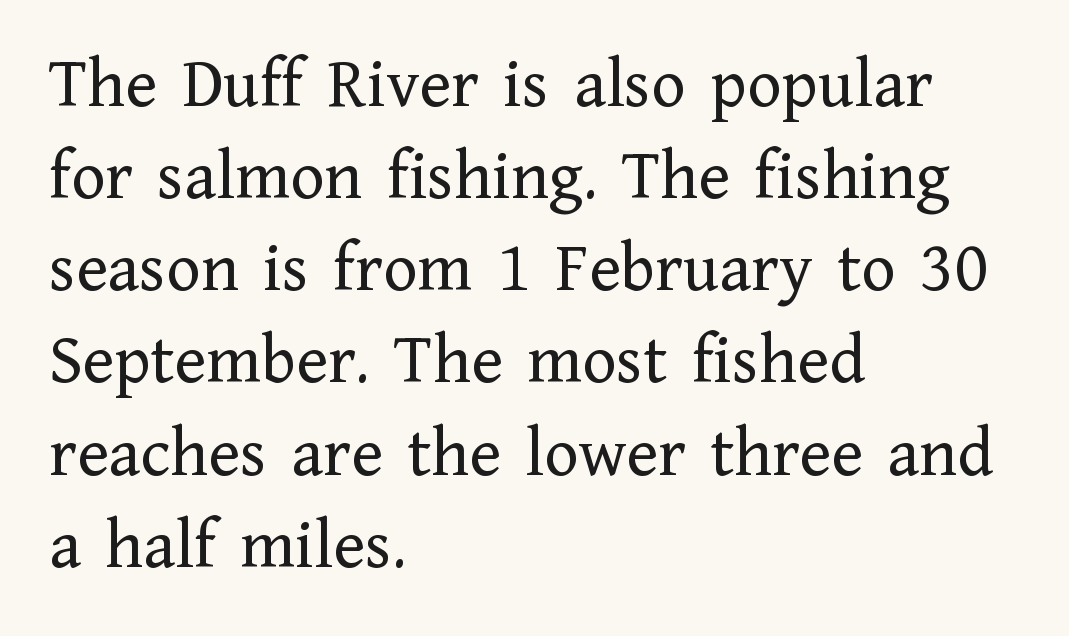
The image shows 72 px regular-weight serif type, upright; set left-aligned, normal line spacing (1.28x), normal letter spacing, not underlined; low stroke contrast and a medium x-height.
